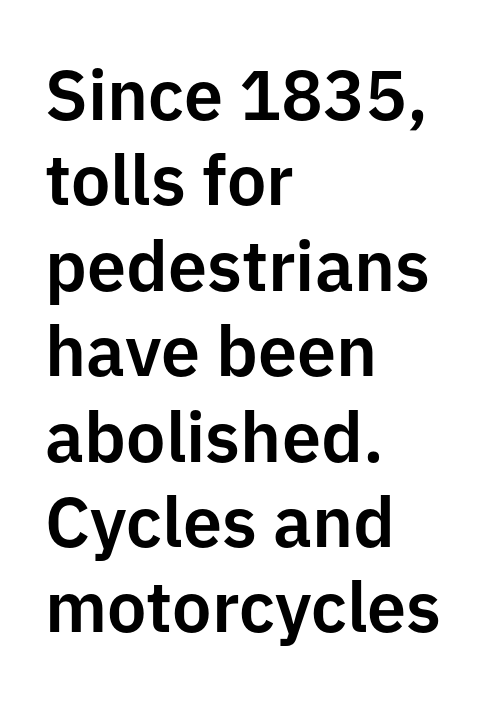
The typeface chosen for these lines omits serifs. Do the characters align in a grid? No, the font is proportional. Unlike italic type, these characters show no tilt at all. Nobody drew a line under any word here.
